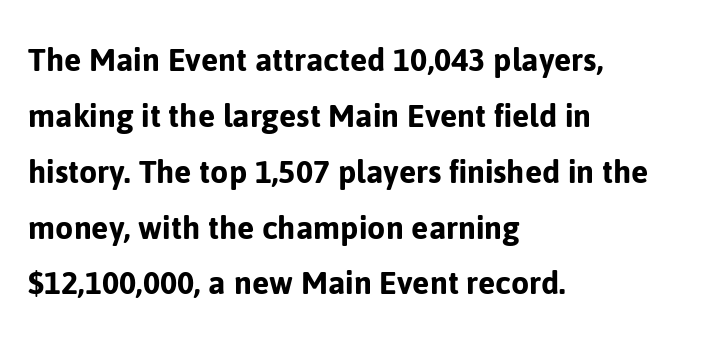
{"serif": "no", "italic": "no", "width": "normal", "stroke_contrast": "low", "x_height": "medium", "monospaced": "no", "underline": "no", "align": "left", "line_spacing": "normal", "line_spacing_ratio": 1.51, "letter_spacing": "normal", "letter_spacing_em": 0.0, "glyph_px": 37}
